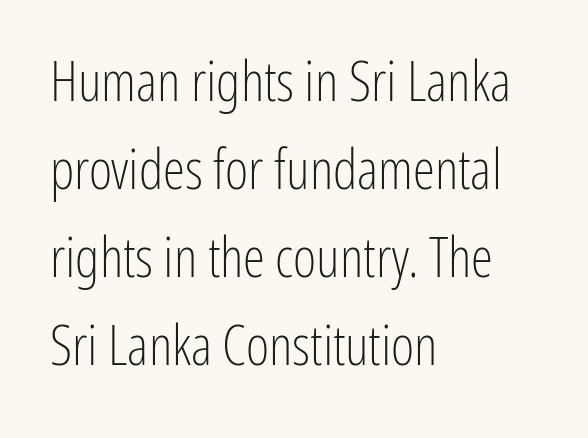
A typesetter would call this zero additional tracking. Nothing sits at the stroke ends, so this counts as sans-serif. This block has exactly the height ordinary leading produces. Spacing verdict: proportional, widths tailored to each character.
